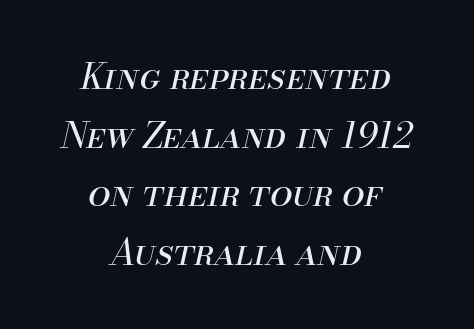
The typesetting does not lean heavy: it is not bold. The specimen reads as italic at a glance. Note the varied advance widths — an 'i' is clearly narrower than an 'm'. In terms of letterspacing, this is plain default setting. A typesetter would call this leading conventional body-copy spacing.
